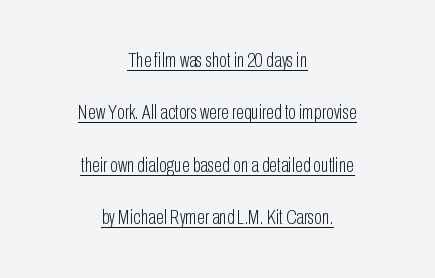
These lines stack symmetrically, like a column narrowing and widening about its center. The typography opts for an upright posture over an oblique one. Notice how a bar underscores the lettering throughout. The typesetting does not lean heavy: it is not bold. Honestly, the rows look like they've been pulled way apart.
